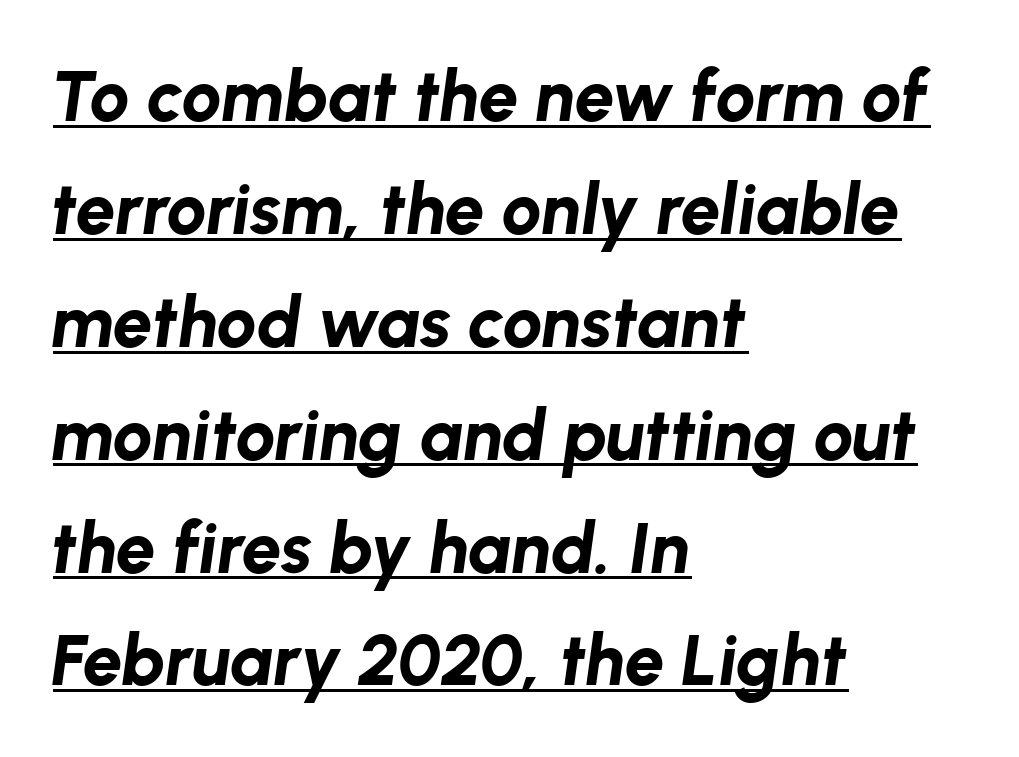
{"italic": "yes", "lean": "right", "slant_degrees": 8, "bold": "yes", "weight": "bold", "width": "normal", "stroke_contrast": "low", "x_height": "medium", "monospaced": "no", "underline": "yes", "align": "left", "line_spacing": "normal", "line_spacing_ratio": 1.59, "letter_spacing": "normal", "letter_spacing_em": 0.0, "glyph_px": 71}
